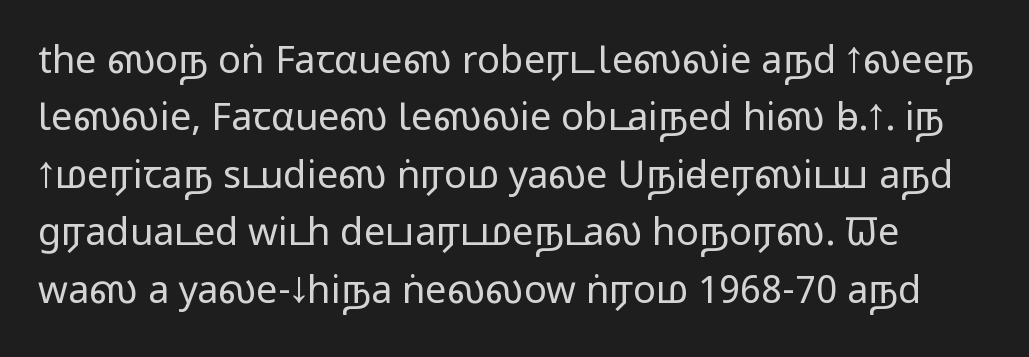
Notice how the stems are strictly vertical — no italics here. Nobody touched the tracking dial on this one. Classification — sans serif. The weight tops out at a normal text grade. The letters advance in unequal steps, a hallmark of proportional type. The lines sit at an ordinary, default distance from one another.
